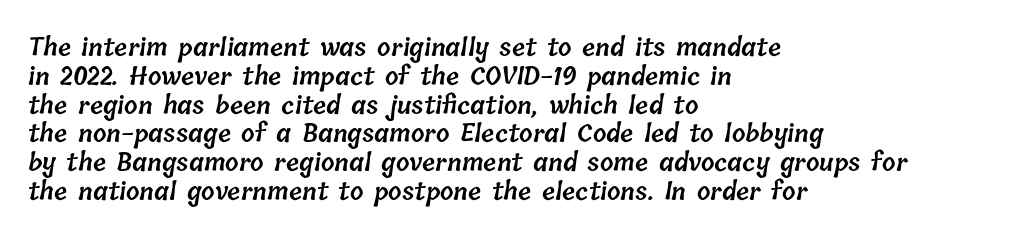
Visually the block forms a straight wall on the left and a jagged coastline on the right. Semibold letterforms, between regular and bold. Students, note that the glyphs here touch the page at normal intervals. A clean baseline with only descenders dipping below it.
